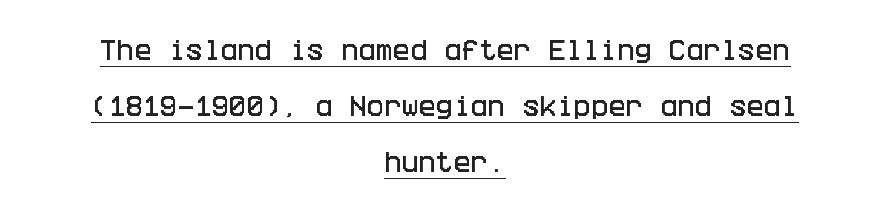
This rendering features underlined lettering. The type is set solid horizontally, with unmodified tracking. Compared with a flush-left layout, this one balances lines on the center instead. The specimen reads as upright at a glance. The lines are spread far apart with generous leading.
